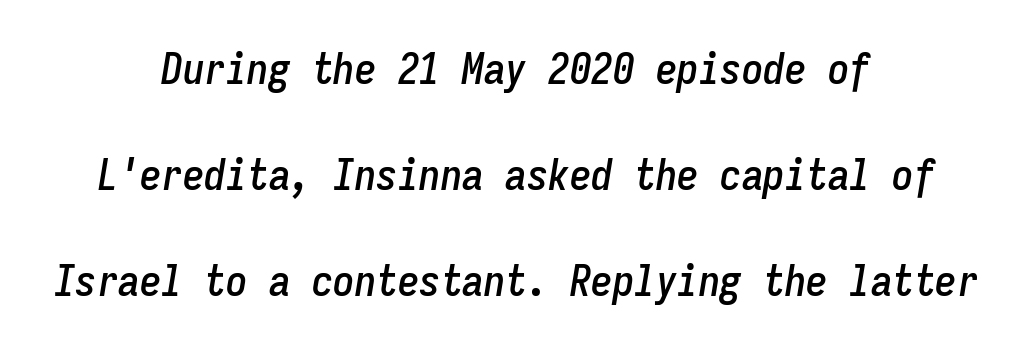
The image shows 43 px condensed type, italic (leaning right), monospaced; set centered, loose line spacing (2.46x), normal letter spacing, not underlined; low stroke contrast and a medium x-height.
